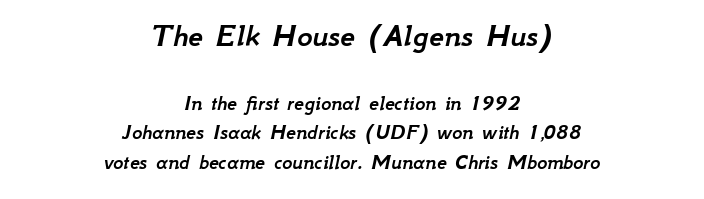
Q: Is the text italic (slanted)? A: Yes, it leans right by about 12 degrees.
Q: Is the text underlined? A: No.
Q: How is the paragraph aligned? A: Centered.
Q: Is the spacing between letters normal or unusually wide? A: Normal.
Q: Is the spacing between lines tight, normal or loose? A: Normal.
Q: Which block of text is set in a larger size, the first (top) or the second (bottom)? A: The first (top) one.
Q: Width (condensed, normal, or wide)? A: Normal.
Q: Stroke contrast? A: Low.
Q: x-height? A: Small.
Q: Monospaced? A: No.
